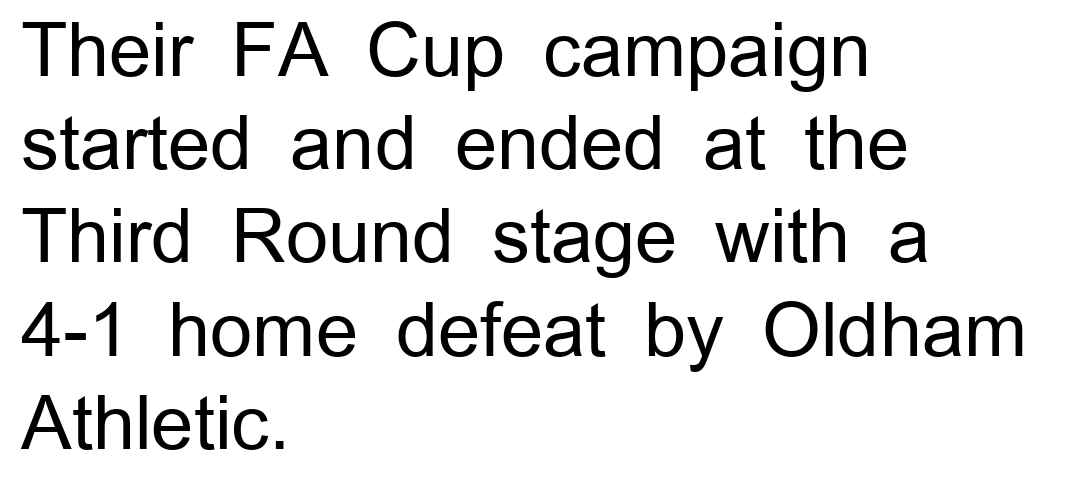
The image shows 74 px regular-weight sans-serif type, upright; set left-aligned, normal line spacing (1.26x), normal letter spacing, not underlined; low stroke contrast and a medium x-height.
